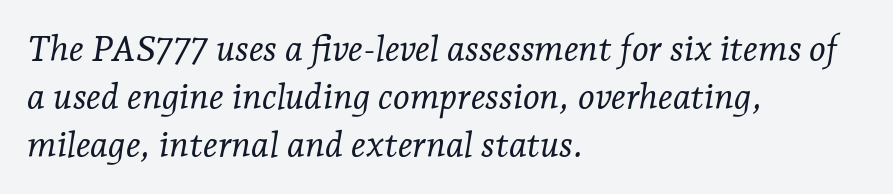
Old-style or modern, the face here clearly has serifs. A clean baseline with only descenders dipping below it. These glyphs show unthickened strokes, regular width or finer. Words appear dense and cohesive because spacing is normal. These lines stack with their left ends in a neat column. The face used here has a pronounced slope to its letters.
